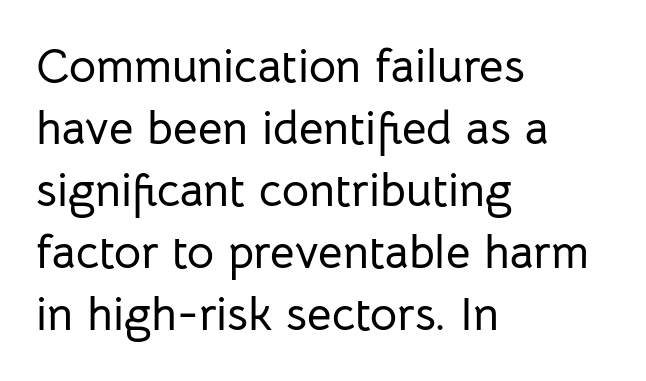
{"serif": "no", "italic": "no", "width": "normal", "stroke_contrast": "low", "x_height": "medium", "monospaced": "no", "underline": "no", "align": "left", "line_spacing": "normal", "line_spacing_ratio": 1.32, "letter_spacing": "normal", "letter_spacing_em": 0.0, "glyph_px": 47}
